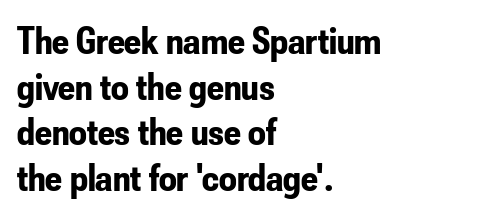
Short and long lines alike share a common starting point at left. Ascenders rise straight up at ninety degrees. A typesetter would call this proportional, since set widths differ per character. Each word holds together tightly as a unit, with standard inter-letter gaps. Notice how thick the strokes are: this is what a full bold looks like.
